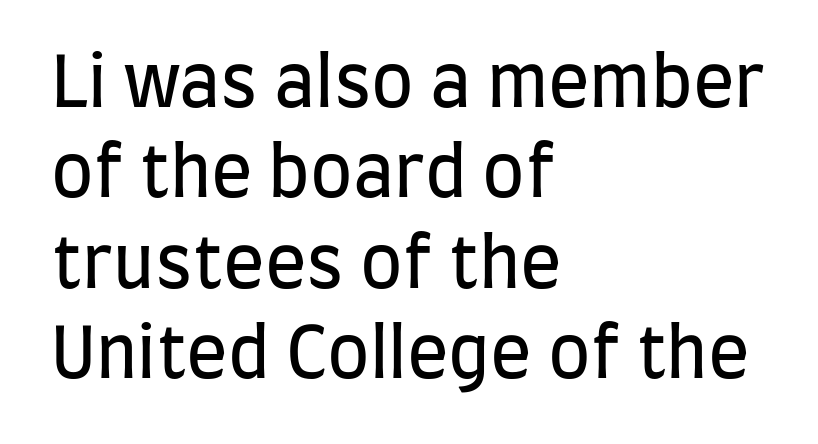
{"serif": "no", "italic": "no", "bold": "no", "weight": "regular", "width": "condensed", "stroke_contrast": "low", "x_height": "large", "monospaced": "no", "underline": "no", "align": "left", "line_spacing": "normal", "line_spacing_ratio": 1.31, "letter_spacing": "normal", "letter_spacing_em": 0.0, "glyph_px": 69}
